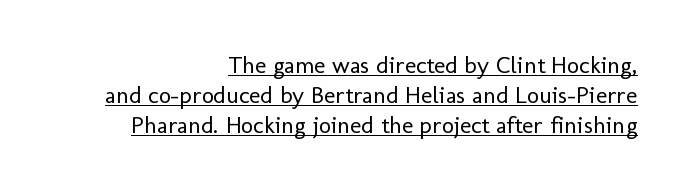
The image shows 24 px text type, upright; set right-aligned, normal line spacing (1.26x), normal letter spacing, underlined.
